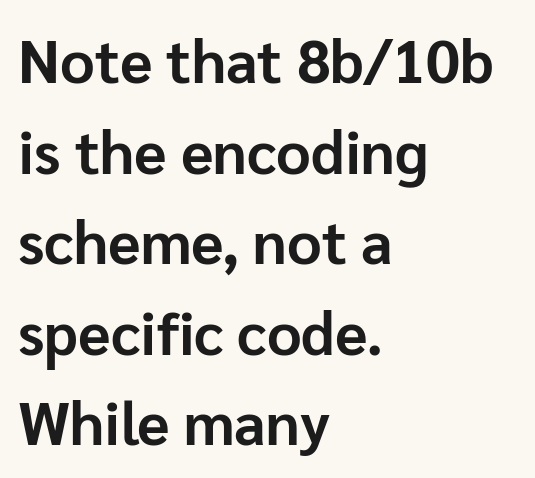
{"serif": "no", "italic": "no", "bold": "yes", "weight": "bold", "width": "normal", "stroke_contrast": "low", "x_height": "medium", "monospaced": "no", "underline": "no", "align": "left", "line_spacing": "normal", "line_spacing_ratio": 1.51, "letter_spacing": "normal", "letter_spacing_em": 0.0, "glyph_px": 60}
